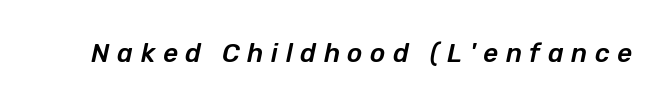
{"italic": "yes", "lean": "right", "slant_degrees": 12, "underline": "no", "letter_spacing": "wide", "letter_spacing_em": 0.29, "glyph_px": 26}
